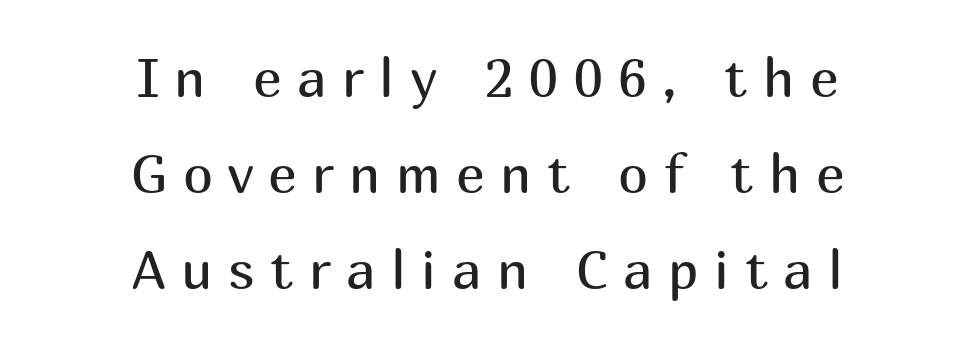
Q: Is the text bold? A: No.
Q: Is the text italic (slanted)? A: No, it is upright.
Q: Is the typeface a serif or a sans-serif typeface? A: Sans-serif.
Q: Is the text underlined? A: No.
Q: How is the paragraph aligned? A: Centered.
Q: Is the spacing between letters normal or unusually wide? A: Unusually wide.
Q: Width (condensed, normal, or wide)? A: Normal.
Q: Stroke contrast? A: Medium.
Q: x-height? A: Medium.
Q: Monospaced? A: No.
